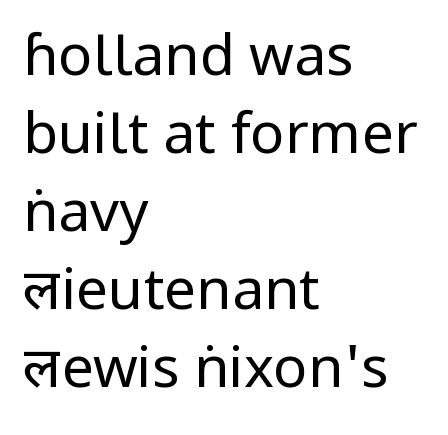
The image shows 57 px regular-weight sans-serif type, upright; set left-aligned, normal line spacing (1.37x), normal letter spacing, not underlined; low stroke contrast and a medium x-height.
